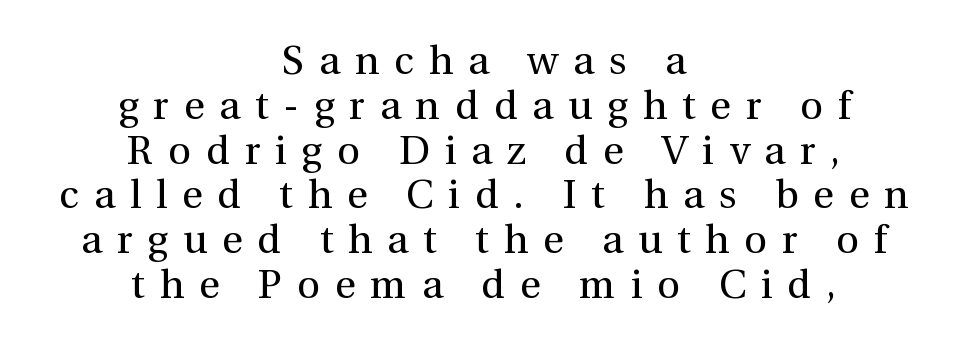
Q: Is the text bold? A: No.
Q: Is the text italic (slanted)? A: No, it is upright.
Q: Is the typeface a serif or a sans-serif typeface? A: Serif.
Q: Is the text underlined? A: No.
Q: How is the paragraph aligned? A: Centered.
Q: Is the spacing between letters normal or unusually wide? A: Unusually wide.
Q: Is the spacing between lines tight, normal or loose? A: Tight.
Q: Width (condensed, normal, or wide)? A: Normal.
Q: Stroke contrast? A: Medium.
Q: x-height? A: Medium.
Q: Monospaced? A: No.
